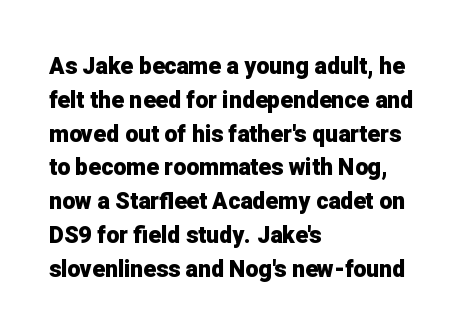
{"italic": "no", "bold": "yes", "underline": "no", "align": "left", "line_spacing": "normal", "line_spacing_ratio": 1.47, "letter_spacing": "normal", "letter_spacing_em": 0.0, "glyph_px": 23}
